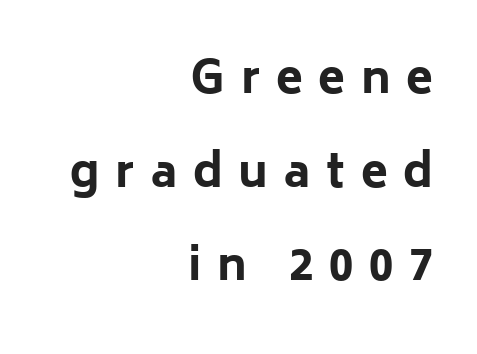
Q: Is the text bold? A: Yes.
Q: Is the text italic (slanted)? A: No, it is upright.
Q: Is the typeface a serif or a sans-serif typeface? A: Sans-serif.
Q: Is the text underlined? A: No.
Q: How is the paragraph aligned? A: Right-aligned.
Q: Is the spacing between letters normal or unusually wide? A: Unusually wide.
Q: Is the spacing between lines tight, normal or loose? A: Loose.
Q: Width (condensed, normal, or wide)? A: Normal.
Q: Stroke contrast? A: Low.
Q: x-height? A: Medium.
Q: Monospaced? A: No.
